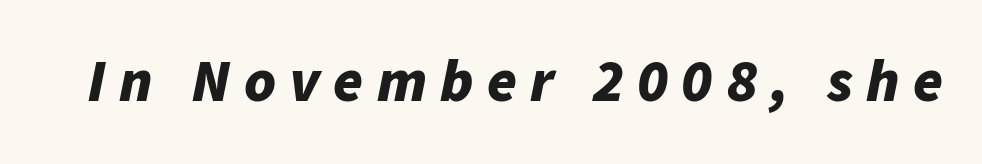
{"italic": "yes", "lean": "right", "slant_degrees": 11, "bold": "yes", "weight": "bold", "width": "normal", "stroke_contrast": "low", "x_height": "medium", "monospaced": "no", "underline": "no", "letter_spacing": "wide", "letter_spacing_em": 0.22, "glyph_px": 60}
